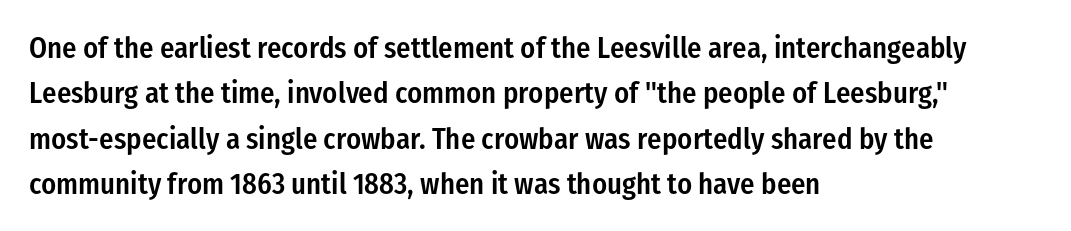
The image shows 30 px semibold, condensed sans-serif type, upright; set left-aligned, normal line spacing (1.51x), normal letter spacing, not underlined; low stroke contrast and a medium x-height.
